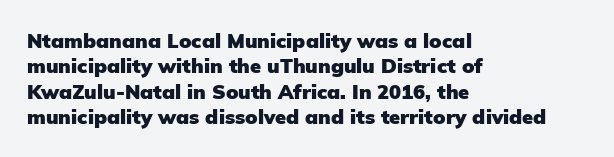
{"italic": "no", "bold": "yes", "underline": "no", "align": "left", "line_spacing": "normal", "line_spacing_ratio": 1.27, "letter_spacing": "normal", "letter_spacing_em": 0.0, "glyph_px": 20}
